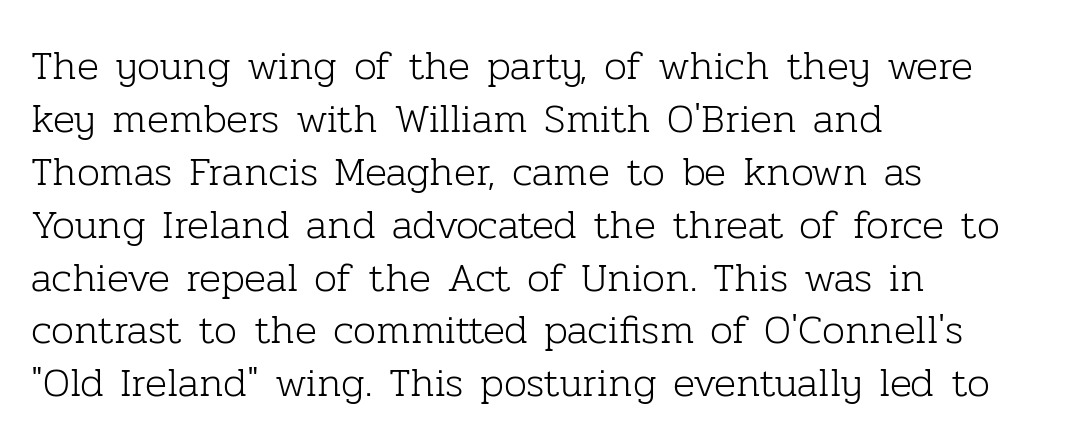
Q: Is the text bold? A: No.
Q: Is the text italic (slanted)? A: No, it is upright.
Q: Is the typeface a serif or a sans-serif typeface? A: Serif.
Q: Is the text underlined? A: No.
Q: How is the paragraph aligned? A: Left-aligned.
Q: Is the spacing between letters normal or unusually wide? A: Normal.
Q: Is the spacing between lines tight, normal or loose? A: Normal.
Q: Width (condensed, normal, or wide)? A: Normal.
Q: Stroke contrast? A: Low.
Q: x-height? A: Medium.
Q: Monospaced? A: No.
